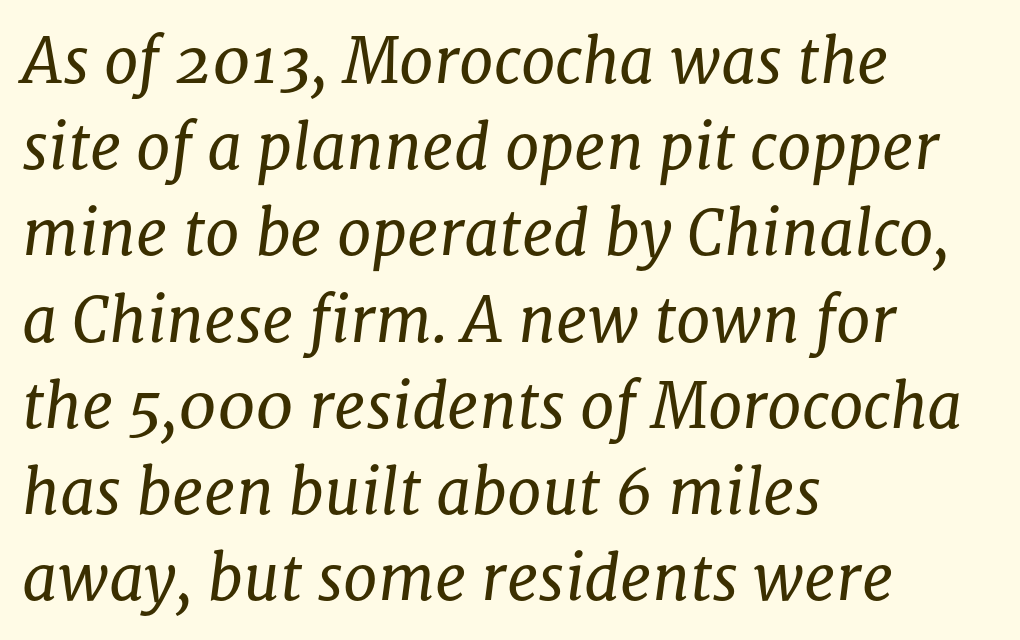
The whole block is typeset with a tilt. The weight would be labelled regular, book, light, or lighter still. Proportional: the letters do not fall into vertical columns. These lines stack with their left ends in a neat column. Observe the serifs anchoring each vertical stroke in this sample. Nobody drew a line under any word here.
